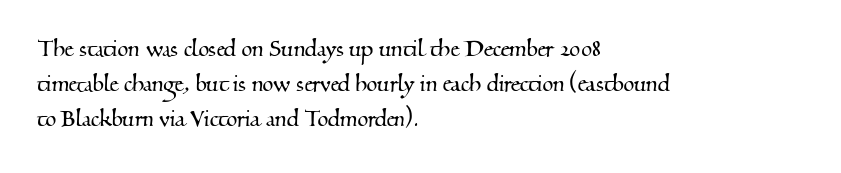
The passage shown stacks its lines at a standard gap. The letterforms sit shoulder to shoulder at normal distance. This rendering employs a face with finishing strokes, i.e., a serif. Varying glyph widths throughout — classic text-font behaviour. Horizontal alignment here is leftward, the default for most running prose.
